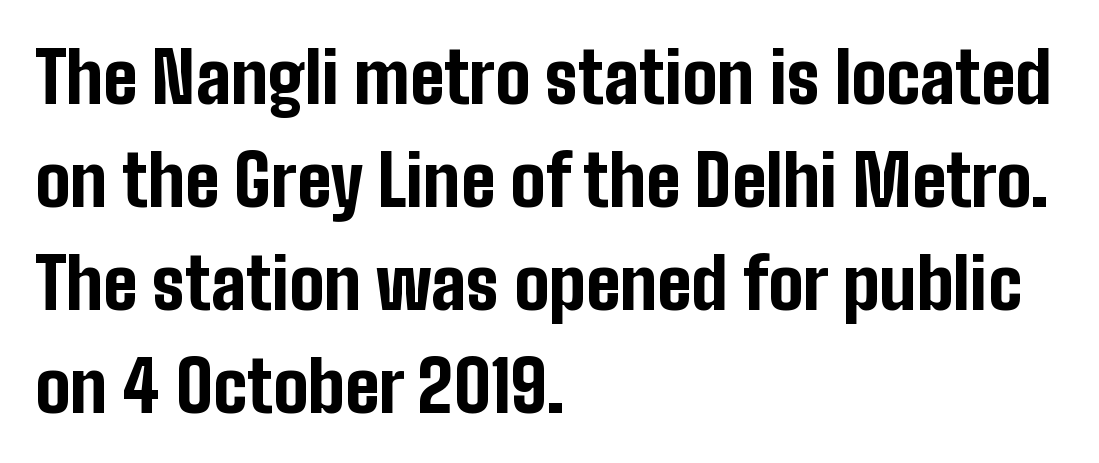
This rendering employs a face without finishing strokes, i.e., a sans-serif. No word sits above an underline. Character widths vary here, with narrow letters taking less room than wide ones. The gaps between neighbouring characters are ordinary and unremarkable. Line starts are locked; line ends wander.
